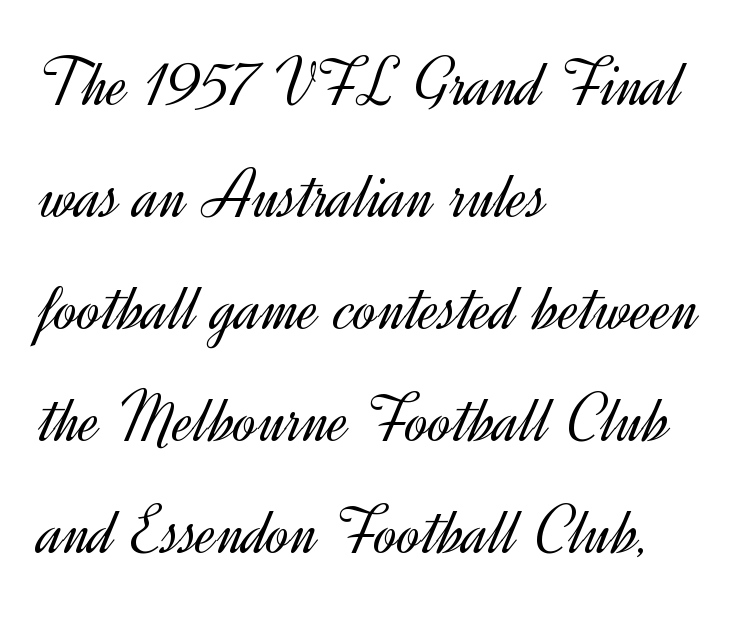
The image shows 70 px light sans-serif type; set left-aligned, normal line spacing (1.6x), normal letter spacing, not underlined; a small x-height.
